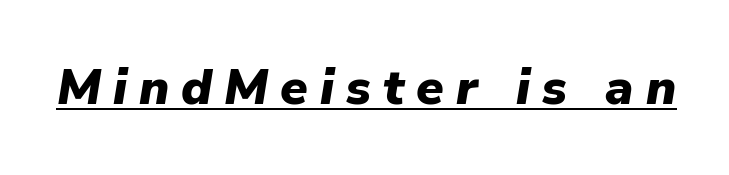
You could only call the tracking loose — the letters float apart. Plenty of ink on the page — the face is bold. The rendering uses natural spacing where letterforms have individual widths. Is there an underline? Yes — a line sits under the letters. The text carries the slant typical of an italic or oblique font.
